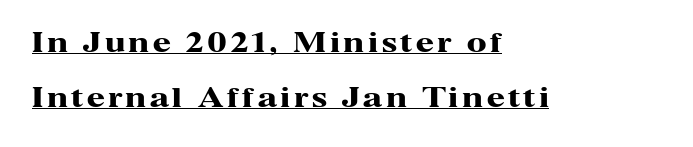
The image shows 26 px bold type, upright; set left-aligned, loose line spacing (2.13x), underlined.
